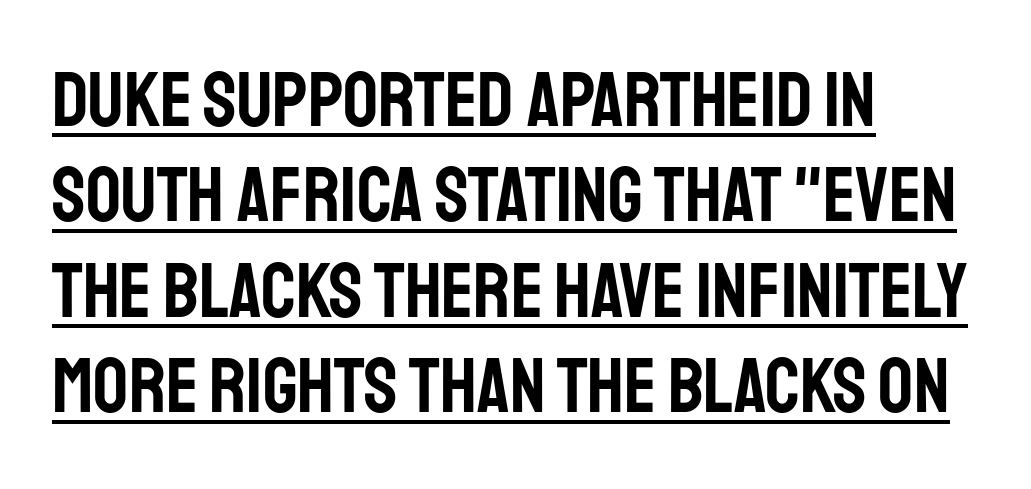
{"serif": "no", "italic": "no", "width": "condensed", "stroke_contrast": "low", "x_height": "large", "monospaced": "no", "underline": "yes", "align": "left", "line_spacing_ratio": 1.24, "letter_spacing": "normal", "letter_spacing_em": 0.0, "glyph_px": 77}
